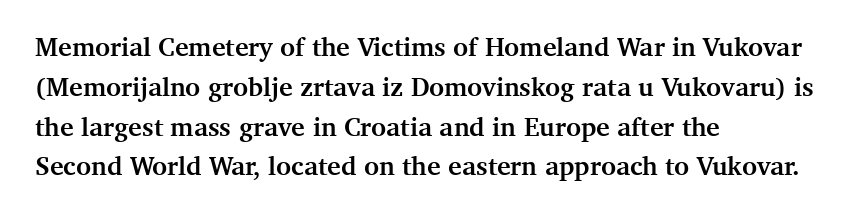
{"italic": "no", "bold": "yes", "underline": "no", "align": "left", "line_spacing": "normal", "line_spacing_ratio": 1.53, "letter_spacing": "normal", "letter_spacing_em": 0.0, "glyph_px": 26}
